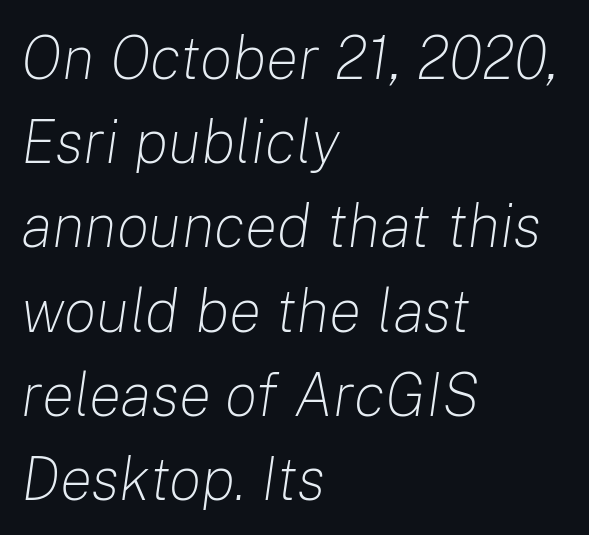
Q: Is the text bold? A: No.
Q: Is the text italic (slanted)? A: Yes, it leans right by about 8 degrees.
Q: Is the text underlined? A: No.
Q: How is the paragraph aligned? A: Left-aligned.
Q: Is the spacing between letters normal or unusually wide? A: Normal.
Q: Is the spacing between lines tight, normal or loose? A: Normal.
Q: Width (condensed, normal, or wide)? A: Normal.
Q: Stroke contrast? A: Low.
Q: x-height? A: Medium.
Q: Monospaced? A: No.
